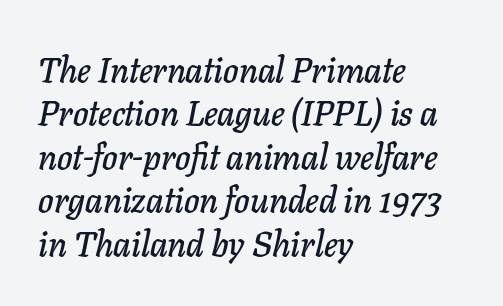
{"italic": "yes", "lean": "right", "slant_degrees": 11, "width": "normal", "stroke_contrast": "low", "x_height": "medium", "monospaced": "no", "underline": "no", "align": "left", "line_spacing_ratio": 1.24, "letter_spacing": "normal", "letter_spacing_em": 0.0, "glyph_px": 35}
